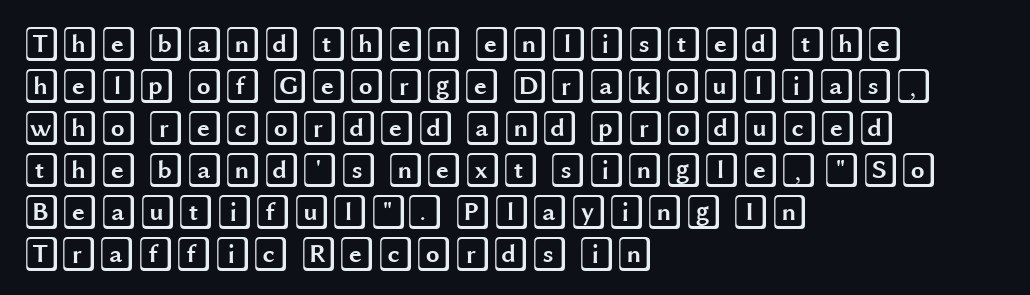
{"italic": "no", "width": "wide", "x_height": "large", "underline": "no", "align": "left", "line_spacing_ratio": 1.2, "letter_spacing": "normal", "letter_spacing_em": 0.0, "glyph_px": 35}
